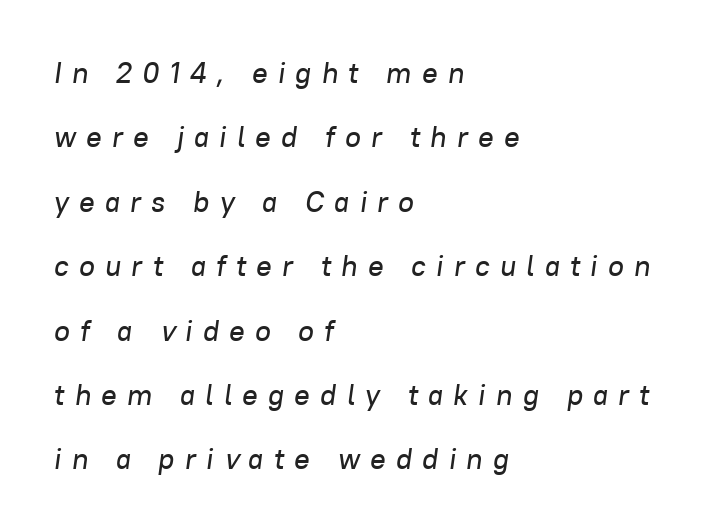
Q: Is the text italic (slanted)? A: Yes, it leans right by about 8 degrees.
Q: Is the text underlined? A: No.
Q: How is the paragraph aligned? A: Left-aligned.
Q: Is the spacing between letters normal or unusually wide? A: Unusually wide.
Q: Is the spacing between lines tight, normal or loose? A: Loose.
Q: Width (condensed, normal, or wide)? A: Normal.
Q: Stroke contrast? A: Low.
Q: x-height? A: Medium.
Q: Monospaced? A: No.
